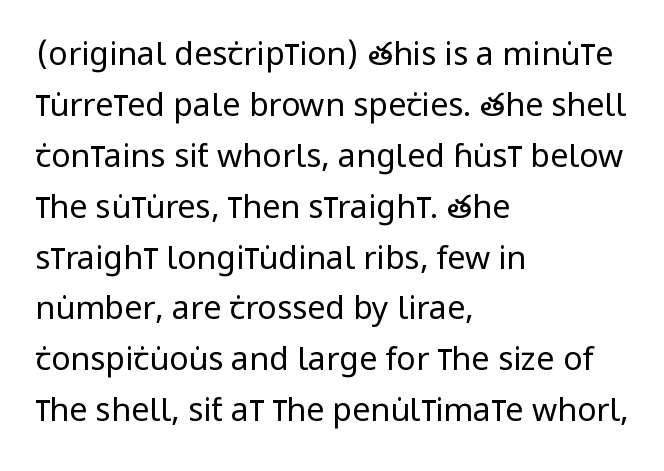
{"serif": "no", "italic": "no", "bold": "no", "weight": "regular", "width": "condensed", "stroke_contrast": "low", "x_height": "large", "monospaced": "no", "underline": "no", "align": "left", "line_spacing": "normal", "line_spacing_ratio": 1.59, "letter_spacing": "normal", "letter_spacing_em": 0.0, "glyph_px": 32}
